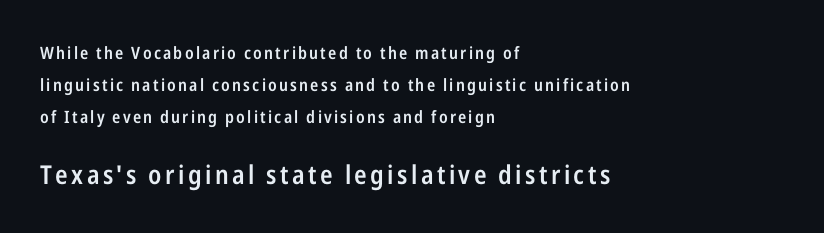
Q: Is the text bold? A: Semi-bold.
Q: Is the text italic (slanted)? A: No, it is upright.
Q: Is the text underlined? A: No.
Q: How is the paragraph aligned? A: Left-aligned.
Q: Which block of text is set in a larger size, the first (top) or the second (bottom)? A: The second (bottom) one.
